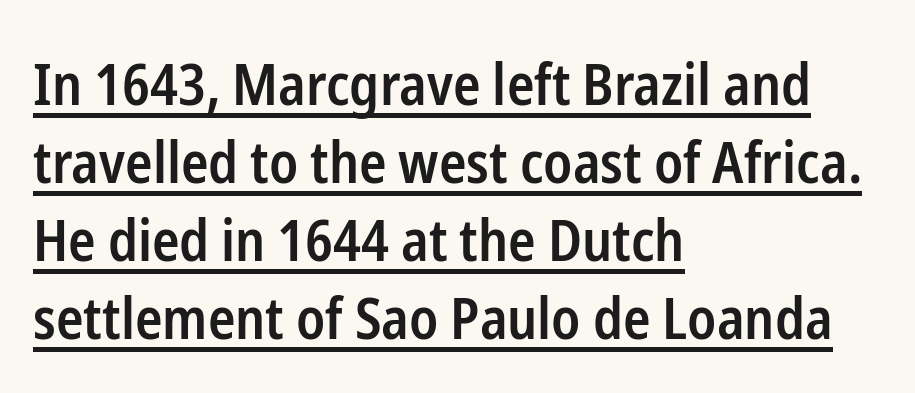
Glyph-to-glyph distance matches everyday printed text. The setting favours the left margin, as ordinary paragraphs usually do. The typeface chosen for these lines omits serifs. Do the letters lean? They stand straight.
